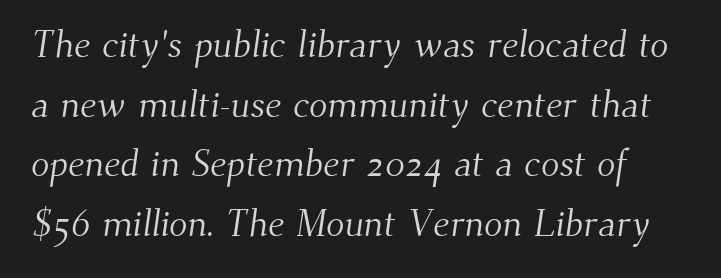
The image shows 38 px light serif type; set normal line spacing (1.57x), normal letter spacing, not underlined; medium stroke contrast and a small x-height.
